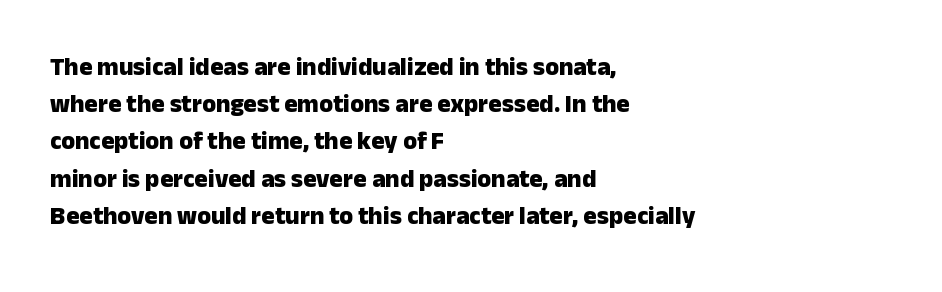
Q: Is the text bold? A: Yes.
Q: Is the text italic (slanted)? A: No, it is upright.
Q: Is the text underlined? A: No.
Q: How is the paragraph aligned? A: Left-aligned.
Q: Is the spacing between letters normal or unusually wide? A: Normal.
Q: Is the spacing between lines tight, normal or loose? A: Normal.
